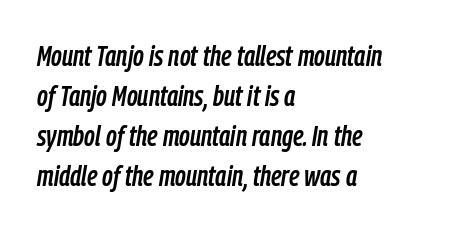
The image shows 29 px condensed type, italic (leaning right); set left-aligned, normal line spacing (1.38x), normal letter spacing, not underlined; low stroke contrast and a medium x-height.
